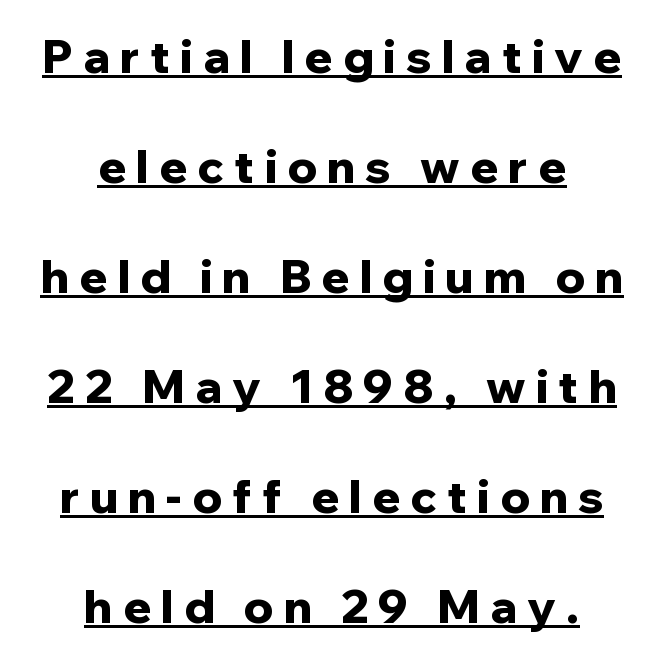
Q: Is the text bold? A: Yes.
Q: Is the text italic (slanted)? A: No, it is upright.
Q: Is the typeface a serif or a sans-serif typeface? A: Sans-serif.
Q: Is the text underlined? A: Yes.
Q: How is the paragraph aligned? A: Centered.
Q: Is the spacing between letters normal or unusually wide? A: Unusually wide.
Q: Is the spacing between lines tight, normal or loose? A: Loose.
Q: Width (condensed, normal, or wide)? A: Normal.
Q: Stroke contrast? A: Low.
Q: x-height? A: Medium.
Q: Monospaced? A: No.
